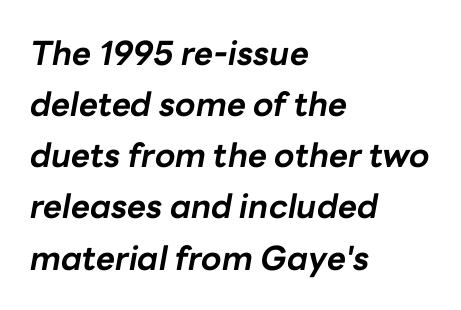
Q: Is the text bold? A: Yes.
Q: Is the text italic (slanted)? A: Yes, it leans right by about 10 degrees.
Q: Is the text underlined? A: No.
Q: How is the paragraph aligned? A: Left-aligned.
Q: Is the spacing between letters normal or unusually wide? A: Normal.
Q: Is the spacing between lines tight, normal or loose? A: Normal.
Q: Width (condensed, normal, or wide)? A: Normal.
Q: Stroke contrast? A: Low.
Q: x-height? A: Medium.
Q: Monospaced? A: No.
